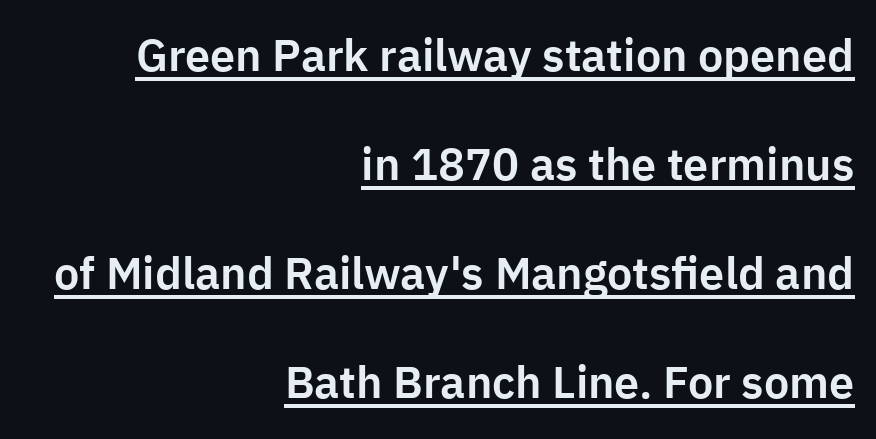
Q: Is the text italic (slanted)? A: No, it is upright.
Q: Is the typeface a serif or a sans-serif typeface? A: Sans-serif.
Q: Is the text underlined? A: Yes.
Q: How is the paragraph aligned? A: Right-aligned.
Q: Is the spacing between letters normal or unusually wide? A: Normal.
Q: Is the spacing between lines tight, normal or loose? A: Loose.
Q: Width (condensed, normal, or wide)? A: Normal.
Q: Stroke contrast? A: Low.
Q: x-height? A: Medium.
Q: Monospaced? A: No.
